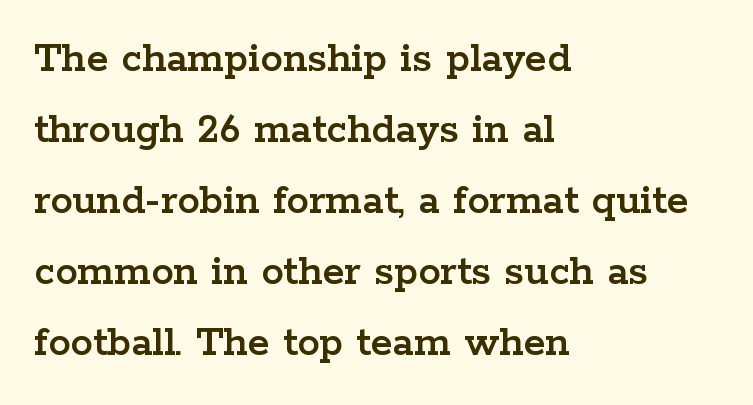
{"serif": "yes", "italic": "no", "width": "wide", "stroke_contrast": "low", "x_height": "medium", "monospaced": "no", "underline": "no", "align": "left", "line_spacing": "normal", "line_spacing_ratio": 1.58, "letter_spacing": "normal", "letter_spacing_em": 0.0, "glyph_px": 45}
